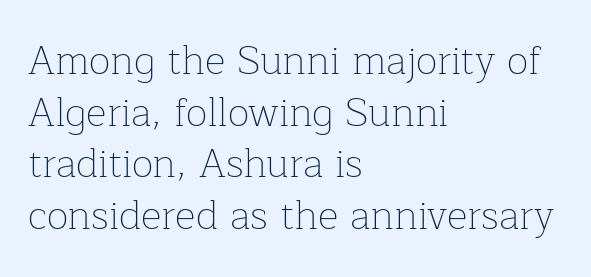
Q: Is the text bold? A: No.
Q: Is the text italic (slanted)? A: No, it is upright.
Q: Is the typeface a serif or a sans-serif typeface? A: Serif.
Q: Is the text underlined? A: No.
Q: How is the paragraph aligned? A: Left-aligned.
Q: Is the spacing between letters normal or unusually wide? A: Normal.
Q: Is the spacing between lines tight, normal or loose? A: Normal.
Q: Width (condensed, normal, or wide)? A: Normal.
Q: Stroke contrast? A: Low.
Q: x-height? A: Medium.
Q: Monospaced? A: No.
